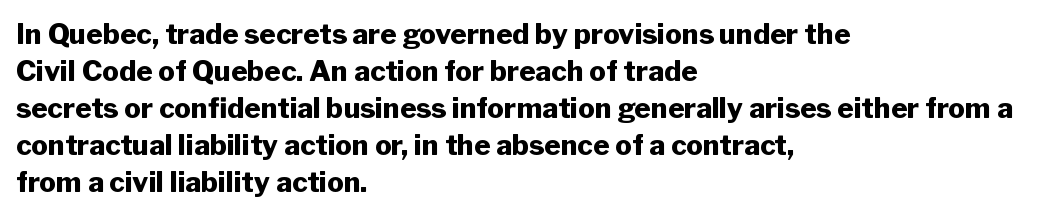
The image shows 28 px heavy sans-serif type, upright; set left-aligned, normal line spacing (1.32x), normal letter spacing, not underlined; low stroke contrast and a medium x-height.
